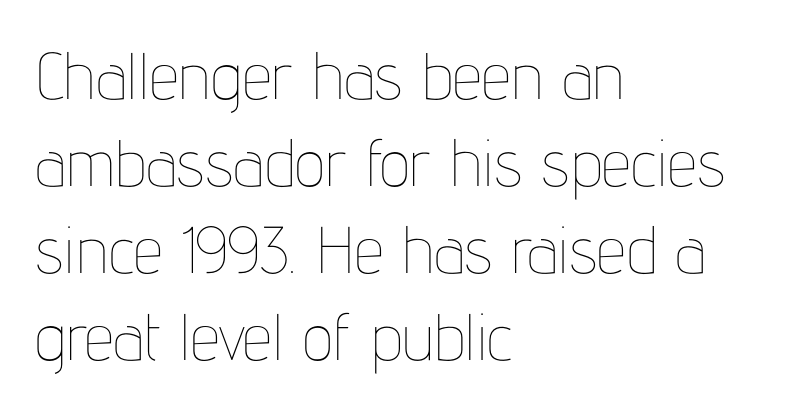
If you measured baseline to baseline, you'd find a middling distance. Counters stay open thanks to moderate or lighter strokes. The passage shown has conventional tracking throughout. Layout note: lines flush left. Note the varied advance widths — an 'i' is clearly narrower than an 'm'. The string is rendered with underlining switched off.
